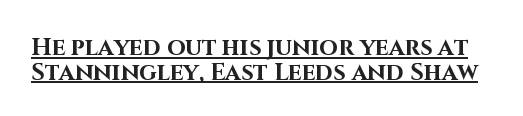
Each new line begins almost immediately beneath the previous one. Emphasis by weight is at full strength: bold. The letters stand straight up with perfectly vertical stems. Nobody touched the tracking dial on this one.
